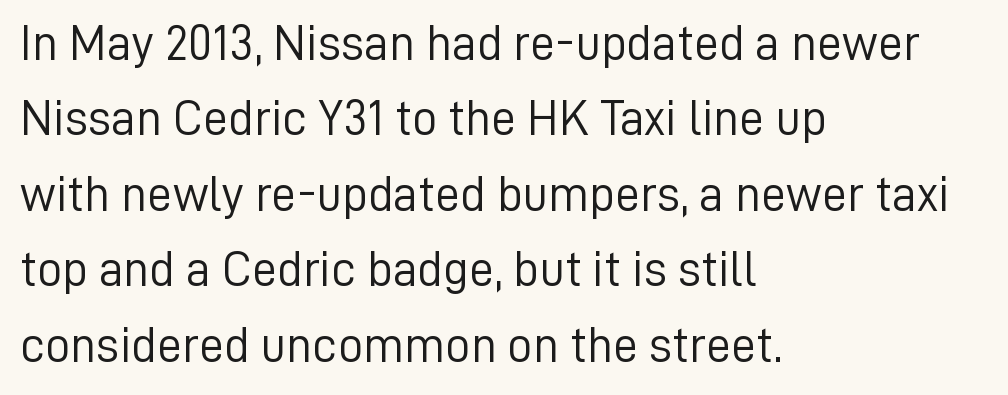
Q: Is the text bold? A: No.
Q: Is the text italic (slanted)? A: No, it is upright.
Q: Is the typeface a serif or a sans-serif typeface? A: Sans-serif.
Q: Is the text underlined? A: No.
Q: How is the paragraph aligned? A: Left-aligned.
Q: Is the spacing between letters normal or unusually wide? A: Normal.
Q: Is the spacing between lines tight, normal or loose? A: Normal.
Q: Width (condensed, normal, or wide)? A: Normal.
Q: Stroke contrast? A: Low.
Q: x-height? A: Medium.
Q: Monospaced? A: No.
